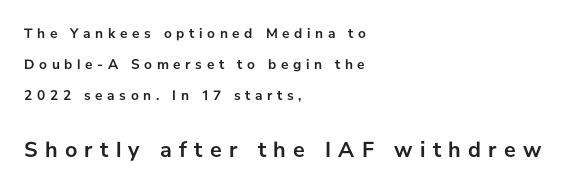
Q: Is the text bold? A: Yes.
Q: Is the text italic (slanted)? A: No, it is upright.
Q: Is the text underlined? A: No.
Q: How is the paragraph aligned? A: Left-aligned.
Q: Is the spacing between letters normal or unusually wide? A: Unusually wide.
Q: Is the spacing between lines tight, normal or loose? A: Loose.
Q: Which block of text is set in a larger size, the first (top) or the second (bottom)? A: The second (bottom) one.
